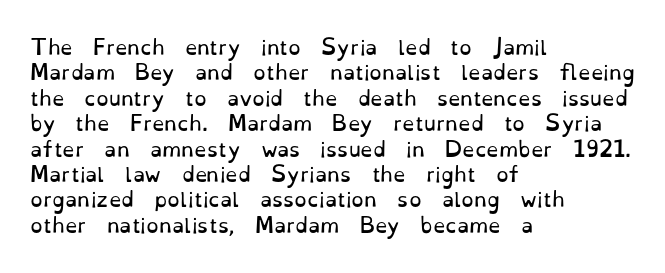
The rows are spaced the way most documents space them. Weight: in the light-to-regular range. Each word holds together tightly as a unit, with standard inter-letter gaps. Nobody drew a line under any word here.
